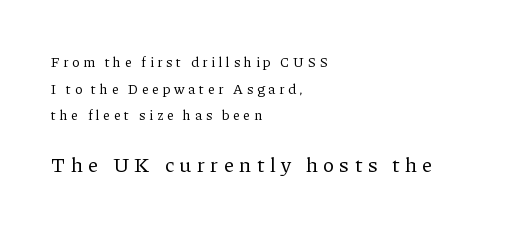
{"italic": "no", "bold": "no", "underline": "no", "align": "left", "line_spacing": "loose", "line_spacing_ratio": 1.91, "letter_spacing": "wide", "letter_spacing_em": 0.27, "larger_block": "second", "size_ratio": 1.5, "glyph_px": 21}
